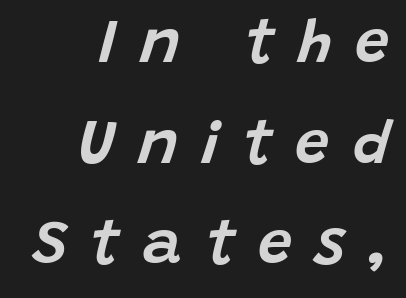
Short and long lines alike share a common ending point at right. The rendering uses a moderate line-height, typical for paragraphs. What stands out about the letter spacing? Its width — letters are far apart. Would a proofreader flag this as italicized? Yes. Check the space under the baseline: it is left empty.
